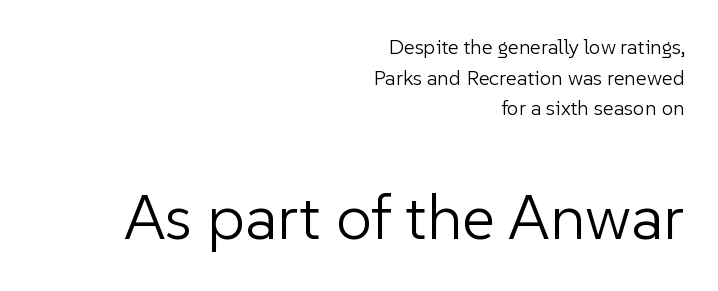
{"serif": "no", "italic": "no", "bold": "no", "weight": "light", "width": "normal", "stroke_contrast": "low", "x_height": "medium", "monospaced": "no", "underline": "no", "align": "right", "line_spacing": "normal", "line_spacing_ratio": 1.46, "letter_spacing": "normal", "letter_spacing_em": 0.0, "larger_block": "second", "size_ratio": 3.05, "glyph_px": 64}
